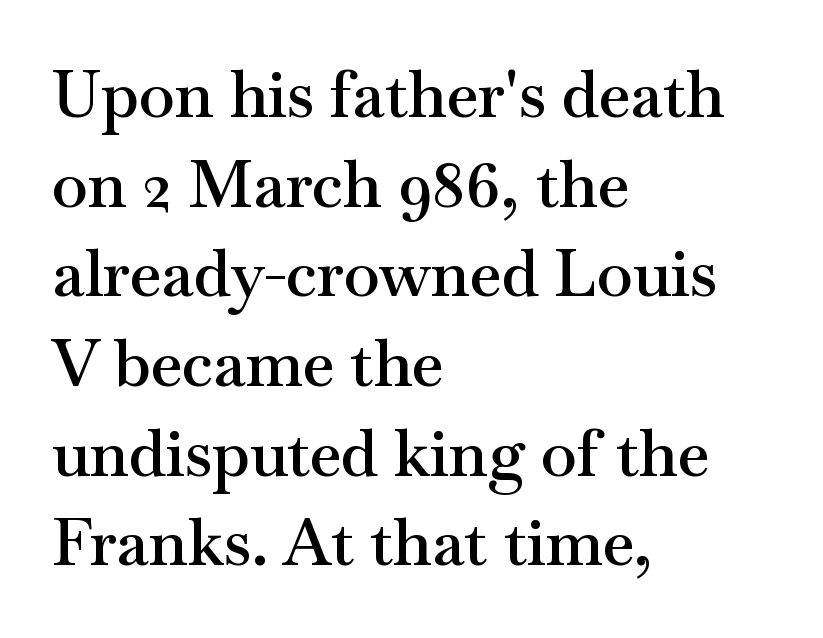
{"serif": "yes", "italic": "no", "bold": "semi", "weight": "semibold", "width": "wide", "stroke_contrast": "medium", "x_height": "small", "monospaced": "no", "underline": "no", "align": "left", "line_spacing": "normal", "line_spacing_ratio": 1.38, "letter_spacing": "normal", "letter_spacing_em": 0.0, "glyph_px": 65}
